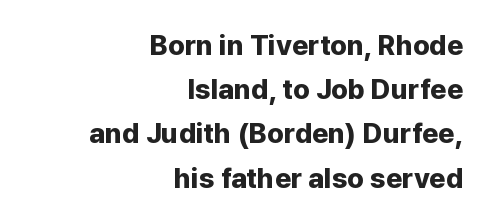
Rule under the text: the space is simply empty. The letters are bold, with thick, heavy strokes. Spacing verdict: proportional, widths tailored to each character. Line ends are locked; line starts wander.
